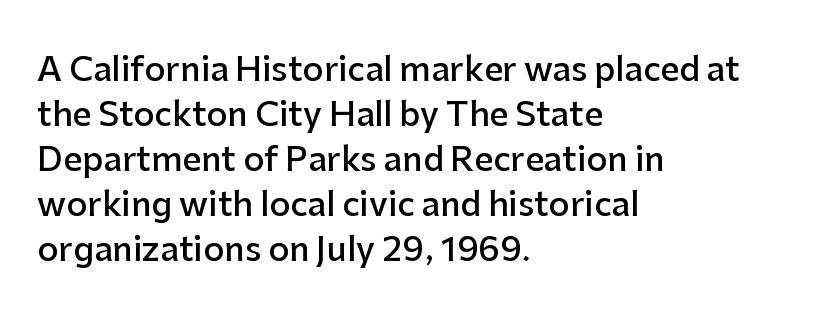
{"serif": "no", "italic": "no", "bold": "semi", "weight": "semibold", "width": "normal", "stroke_contrast": "low", "x_height": "medium", "monospaced": "no", "underline": "no", "align": "left", "line_spacing": "normal", "line_spacing_ratio": 1.36, "letter_spacing": "normal", "letter_spacing_em": 0.0, "glyph_px": 33}
